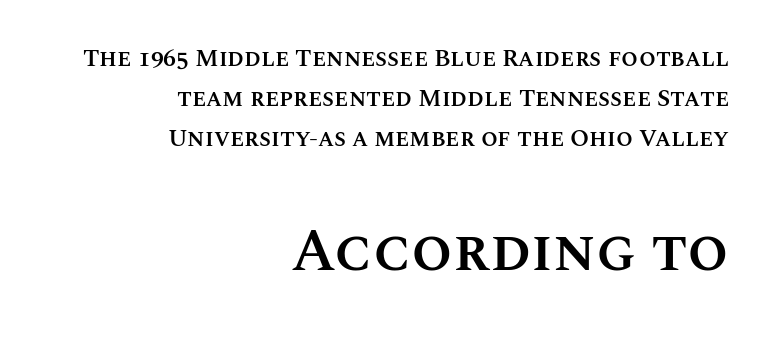
The image shows 59 px semibold type, upright; set right-aligned, normal line spacing (1.67x), normal letter spacing, not underlined; the second (bottom) block is 2.46x larger; medium stroke contrast and a large x-height.
